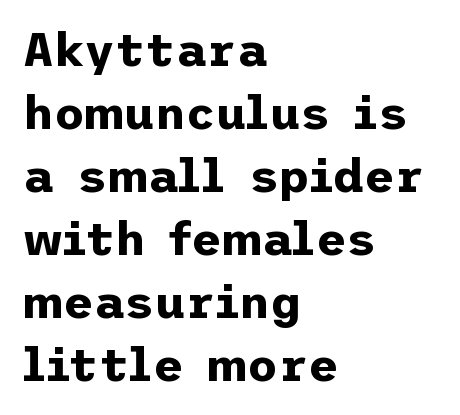
The image shows 47 px bold sans-serif type, upright; set left-aligned, normal line spacing (1.34x), normal letter spacing, not underlined; low stroke contrast and a medium x-height.
